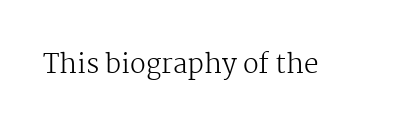
Q: Is the text bold? A: No.
Q: Is the text italic (slanted)? A: No, it is upright.
Q: Is the text underlined? A: No.
Q: Is the spacing between letters normal or unusually wide? A: Normal.
